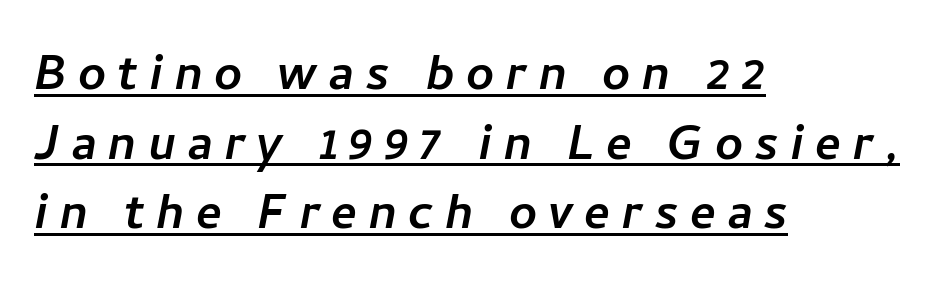
Q: Is the typeface a serif or a sans-serif typeface? A: Sans-serif.
Q: Is the text underlined? A: Yes.
Q: How is the paragraph aligned? A: Left-aligned.
Q: Is the spacing between lines tight, normal or loose? A: Tight.
Q: Width (condensed, normal, or wide)? A: Normal.
Q: Stroke contrast? A: Low.
Q: x-height? A: Medium.
Q: Monospaced? A: No.
